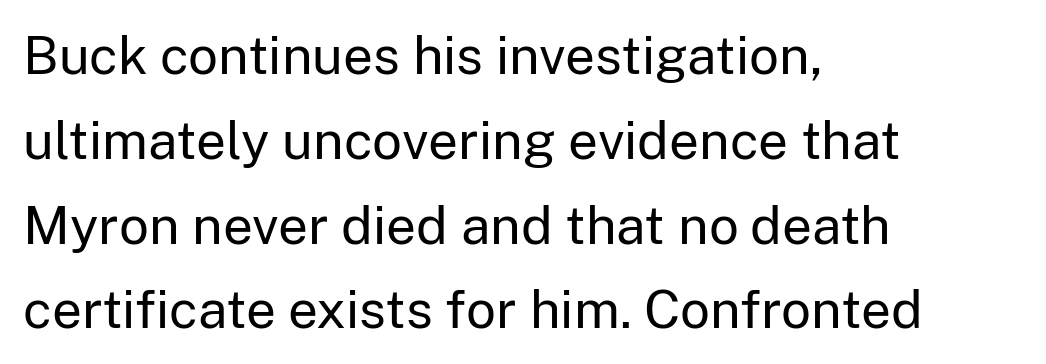
Q: Is the text bold? A: No.
Q: Is the text italic (slanted)? A: No, it is upright.
Q: Is the typeface a serif or a sans-serif typeface? A: Sans-serif.
Q: Is the text underlined? A: No.
Q: How is the paragraph aligned? A: Left-aligned.
Q: Is the spacing between letters normal or unusually wide? A: Normal.
Q: Is the spacing between lines tight, normal or loose? A: Normal.
Q: Width (condensed, normal, or wide)? A: Normal.
Q: Stroke contrast? A: Low.
Q: x-height? A: Medium.
Q: Monospaced? A: No.
